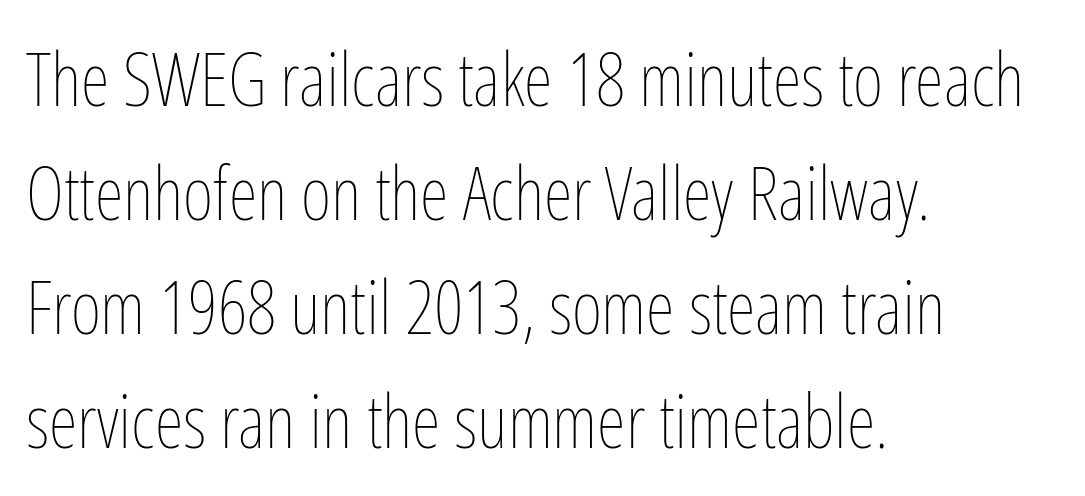
{"italic": "no", "bold": "no", "weight": "thin", "width": "condensed", "stroke_contrast": "low", "x_height": "medium", "monospaced": "no", "underline": "no", "align": "left", "line_spacing": "normal", "line_spacing_ratio": 1.54, "letter_spacing": "normal", "letter_spacing_em": 0.0, "glyph_px": 74}
